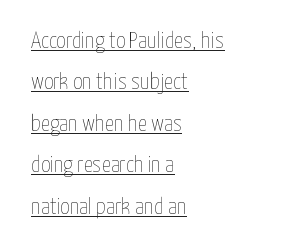
This rendering leaves character spacing at its baseline value. Underlined type. The rendering anchors every line to the left-hand side. The letters look calm and open, with moderate or lighter stems. The axis of the letterforms is exactly vertical.
